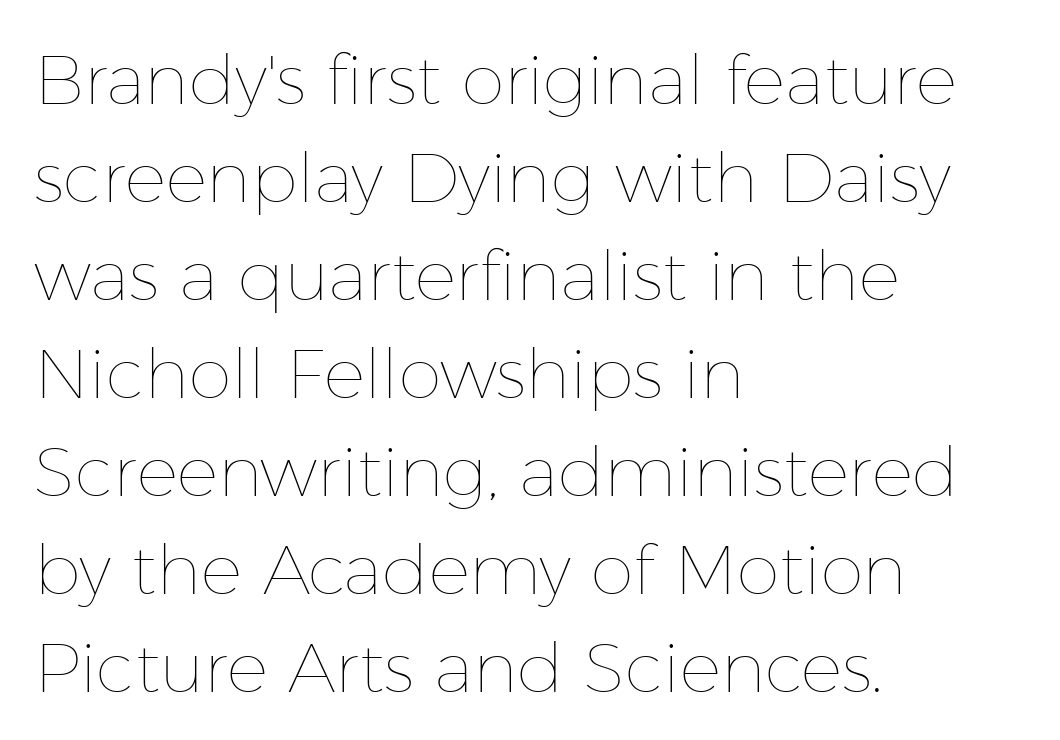
The specimen reads as upright at a glance. The paragraph has a hard left edge and a soft right edge. The passage shown is not bold in any degree. Leading matches the norm, producing a regular column.
